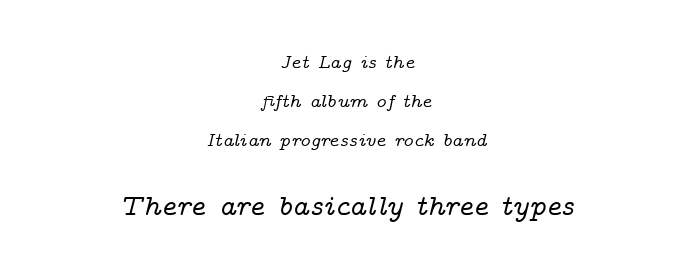
{"serif": "yes", "italic": "yes", "lean": "right", "slant_degrees": 14, "width": "wide", "stroke_contrast": "low", "x_height": "medium", "monospaced": "no", "underline": "no", "align": "center", "line_spacing": "loose", "line_spacing_ratio": 2.04, "letter_spacing": "normal", "letter_spacing_em": 0.0, "larger_block": "second", "size_ratio": 1.53, "glyph_px": 29}
